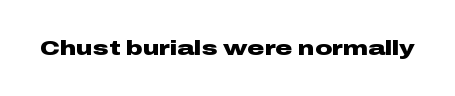
{"italic": "no", "bold": "yes", "underline": "no", "letter_spacing": "normal", "letter_spacing_em": 0.0, "glyph_px": 21}
